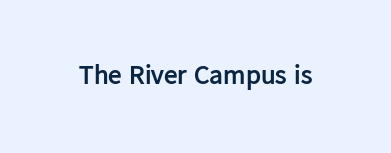
The image shows 27 px bold type, upright; set normal letter spacing, not underlined.
